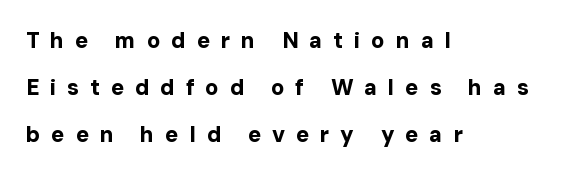
Where is the straight margin? On the left. Is the letter spacing exaggerated? Yes — the characters are pushed far apart. When letters stand straight like this, we call the style roman or upright. A dark, heavy texture on the line: the type is bold. Glance below the letters and you will spot only blank space.
